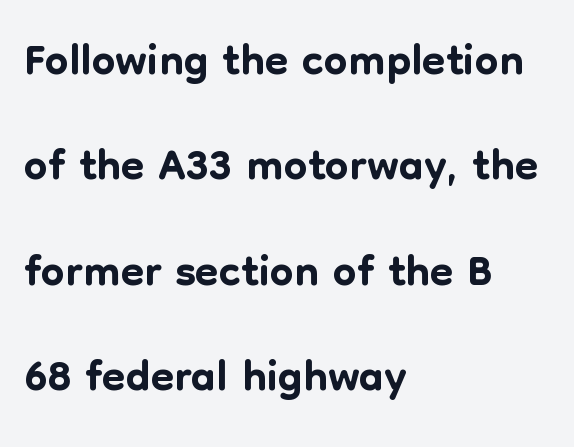
The image shows 68 px sans-serif type, upright; set left-aligned, normal line spacing (1.55x), normal letter spacing, not underlined; low stroke contrast and a medium x-height.
